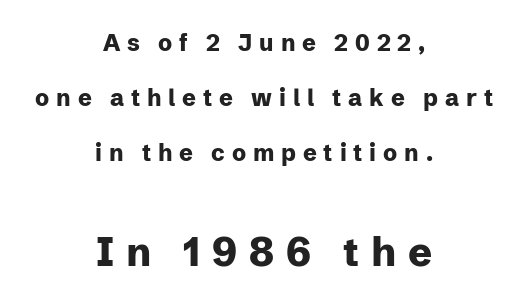
Tracking value appears strongly positive — letters spread wide. Two sizes are in play, and the larger belongs to the second block. Nothing sits at the stroke ends, so this counts as sans-serif. Line spacing here is loose. This rendering uses center alignment, leaving both contours irregular but symmetric.
